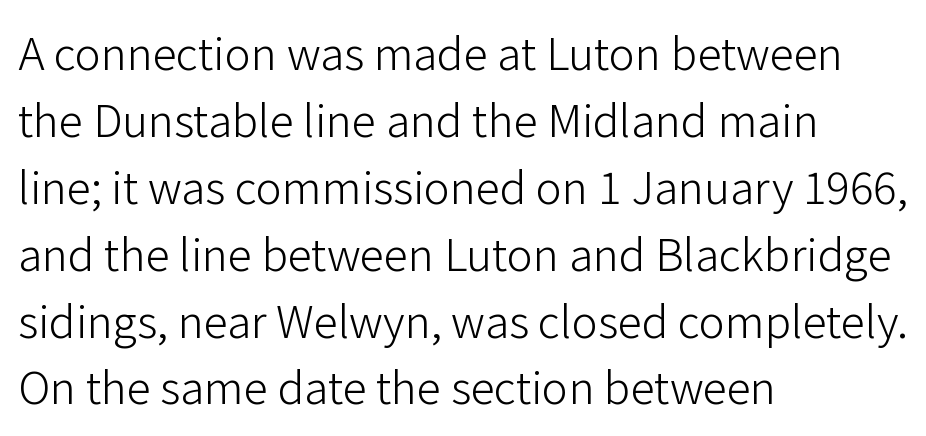
Unbolded letterforms with no extra heft. Check under the words: just untouched page. Do the characters align in a grid? No, the font is proportional. Reading down the block, your eye returns to a fixed left position each line. Notice how descenders clear the ascenders below comfortably — that's standard leading. Inter-character spacing is left at the font's built-in metrics.
